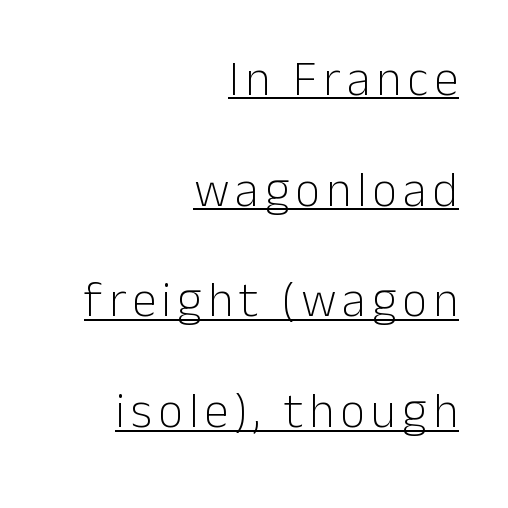
Q: Is the text bold? A: No.
Q: Is the text italic (slanted)? A: No, it is upright.
Q: Is the typeface a serif or a sans-serif typeface? A: Sans-serif.
Q: Is the text underlined? A: Yes.
Q: How is the paragraph aligned? A: Right-aligned.
Q: Is the spacing between lines tight, normal or loose? A: Loose.
Q: Width (condensed, normal, or wide)? A: Normal.
Q: Stroke contrast? A: Low.
Q: x-height? A: Medium.
Q: Monospaced? A: No.
